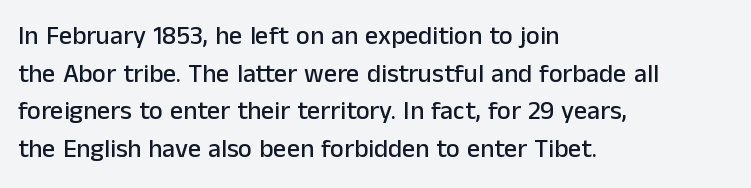
Q: Is the text italic (slanted)? A: No, it is upright.
Q: Is the text underlined? A: No.
Q: How is the paragraph aligned? A: Left-aligned.
Q: Is the spacing between letters normal or unusually wide? A: Normal.
Q: Is the spacing between lines tight, normal or loose? A: Normal.
